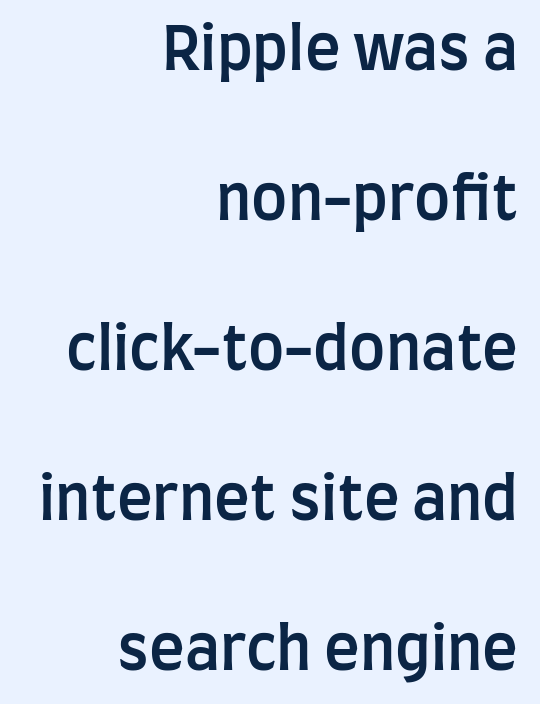
No word sits above an underline. This rendering employs a face without finishing strokes, i.e., a sans-serif. This sample has the flowing, uneven cadence of proportional lettering. A flush-right, rag-left setting is used for this passage.
